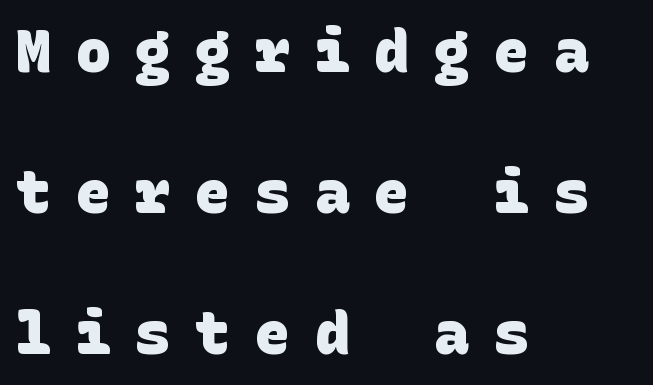
The rendering uses a large line-height, opening up the rows. The specimen omits any rule beneath the text block's lines. Does the weight exceed regular? Yes, all the way to bold. Look at the bottom of the vertical strokes: they stop flat, with no serifs. Caption: multi-line text, flush left, ragged right. Tracking here is generous; glyphs stand well apart from one another.
